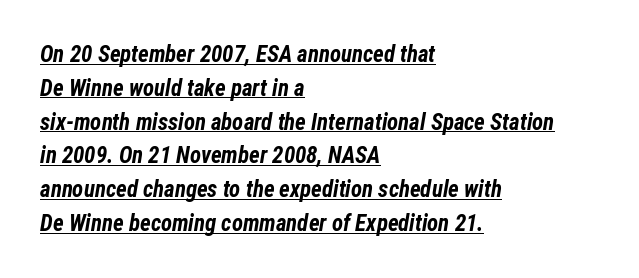
Quick note: italic. Each line starts at the same left margin while the right side varies. The horizontal fit of the characters is conventional and even. The strokes are fattened all the way to bold. Does the leading feel generous? No, just average. Each line of the rendering has a horizontal stroke beneath the glyphs.
